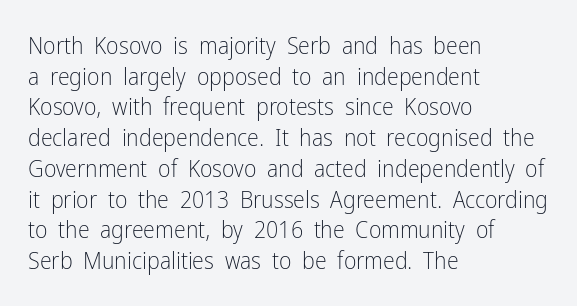
The image shows 24 px text type, upright; set left-aligned, normal line spacing (1.28x), normal letter spacing, not underlined.
